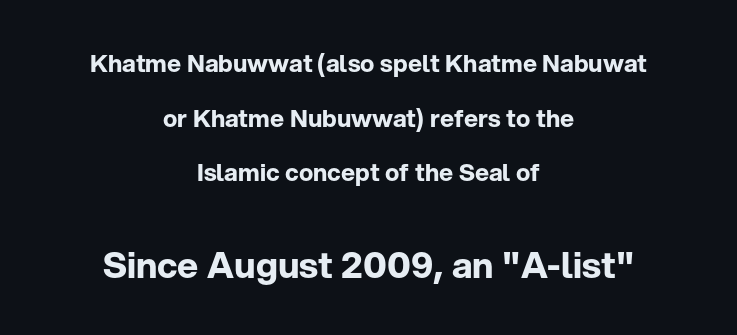
{"serif": "no", "italic": "no", "bold": "yes", "weight": "bold", "width": "normal", "stroke_contrast": "low", "x_height": "medium", "monospaced": "no", "underline": "no", "align": "center", "line_spacing": "loose", "line_spacing_ratio": 2.28, "letter_spacing": "normal", "letter_spacing_em": 0.0, "larger_block": "second", "size_ratio": 1.5, "glyph_px": 36}
